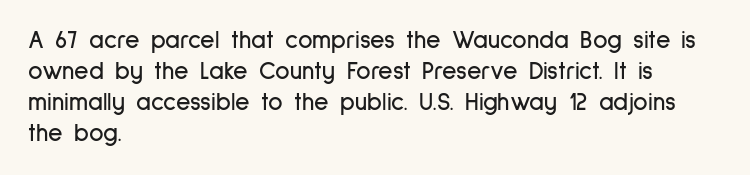
The image shows 25 px text type, upright; set left-aligned, line spacing 1.24x, normal letter spacing, not underlined.
